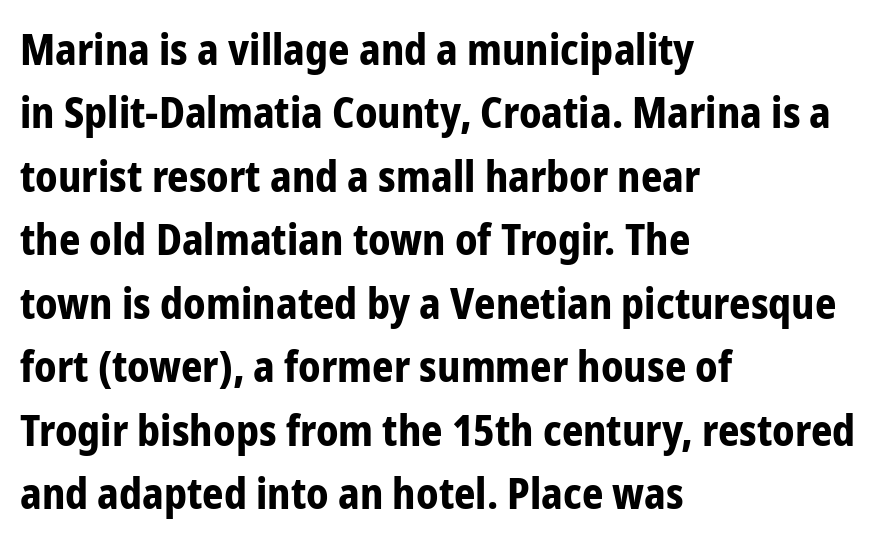
{"serif": "no", "italic": "no", "bold": "yes", "weight": "bold", "width": "condensed", "stroke_contrast": "low", "x_height": "medium", "monospaced": "no", "underline": "no", "align": "left", "line_spacing": "normal", "line_spacing_ratio": 1.51, "letter_spacing": "normal", "letter_spacing_em": 0.0, "glyph_px": 42}
